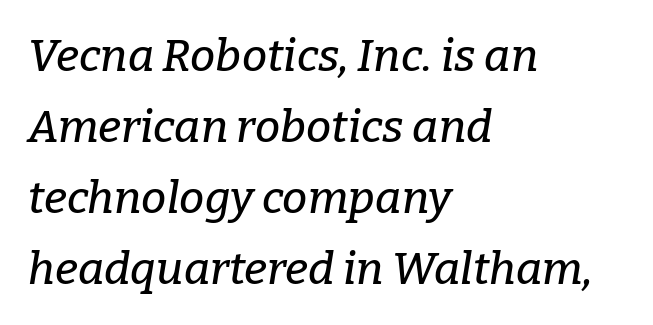
Q: Is the text italic (slanted)? A: Yes, it leans right by about 9 degrees.
Q: Is the typeface a serif or a sans-serif typeface? A: Serif.
Q: Is the text underlined? A: No.
Q: How is the paragraph aligned? A: Left-aligned.
Q: Is the spacing between letters normal or unusually wide? A: Normal.
Q: Is the spacing between lines tight, normal or loose? A: Normal.
Q: Width (condensed, normal, or wide)? A: Normal.
Q: Stroke contrast? A: Low.
Q: x-height? A: Medium.
Q: Monospaced? A: No.
